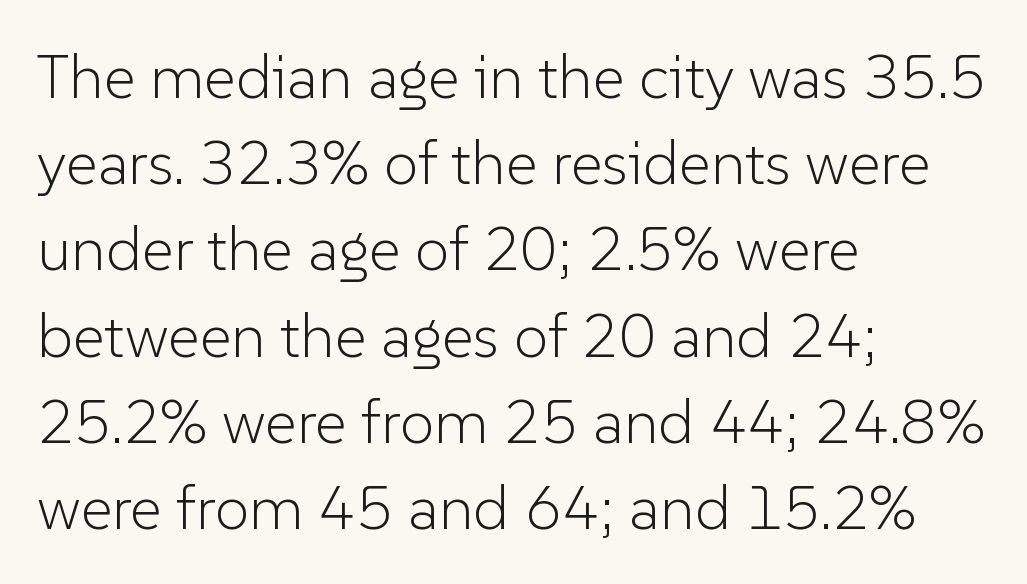
Q: Is the text bold? A: No.
Q: Is the text italic (slanted)? A: No, it is upright.
Q: Is the typeface a serif or a sans-serif typeface? A: Sans-serif.
Q: Is the text underlined? A: No.
Q: How is the paragraph aligned? A: Left-aligned.
Q: Is the spacing between letters normal or unusually wide? A: Normal.
Q: Is the spacing between lines tight, normal or loose? A: Normal.
Q: Width (condensed, normal, or wide)? A: Normal.
Q: Stroke contrast? A: Low.
Q: x-height? A: Medium.
Q: Monospaced? A: No.
